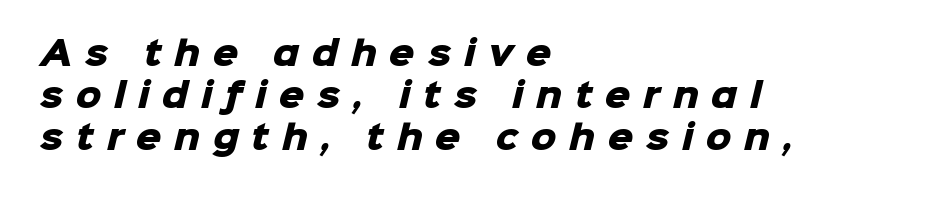
{"serif": "no", "bold": "yes", "weight": "heavy", "width": "normal", "stroke_contrast": "low", "x_height": "medium", "monospaced": "no", "underline": "no", "align": "left", "line_spacing": "normal", "line_spacing_ratio": 1.31, "letter_spacing": "wide", "letter_spacing_em": 0.39, "glyph_px": 32}
